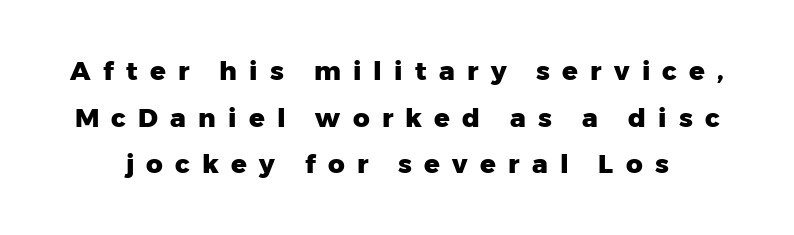
Q: Is the text bold? A: Yes.
Q: Is the text italic (slanted)? A: No, it is upright.
Q: Is the text underlined? A: No.
Q: Is the spacing between letters normal or unusually wide? A: Unusually wide.
